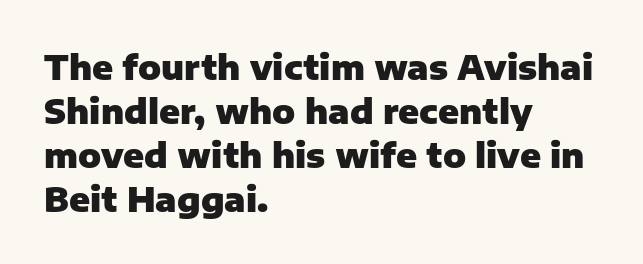
In terms of posture, this sample is upright. Clear beneath every line of the passage. A sans-serif font was chosen for this passage. Every row of glyphs begins at an identical x-position on the left.
